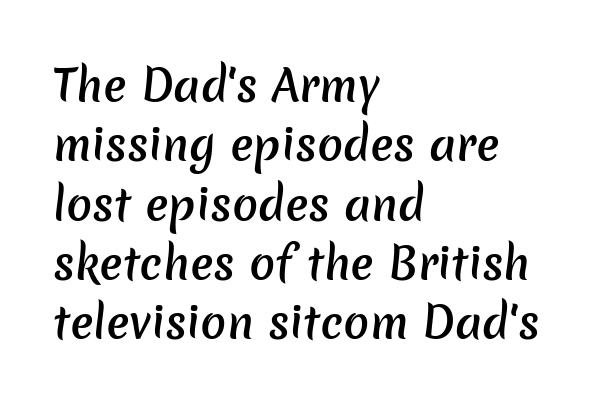
The image shows 43 px semibold sans-serif type; set left-aligned, normal line spacing (1.38x), normal letter spacing, not underlined; low stroke contrast and a medium x-height.
